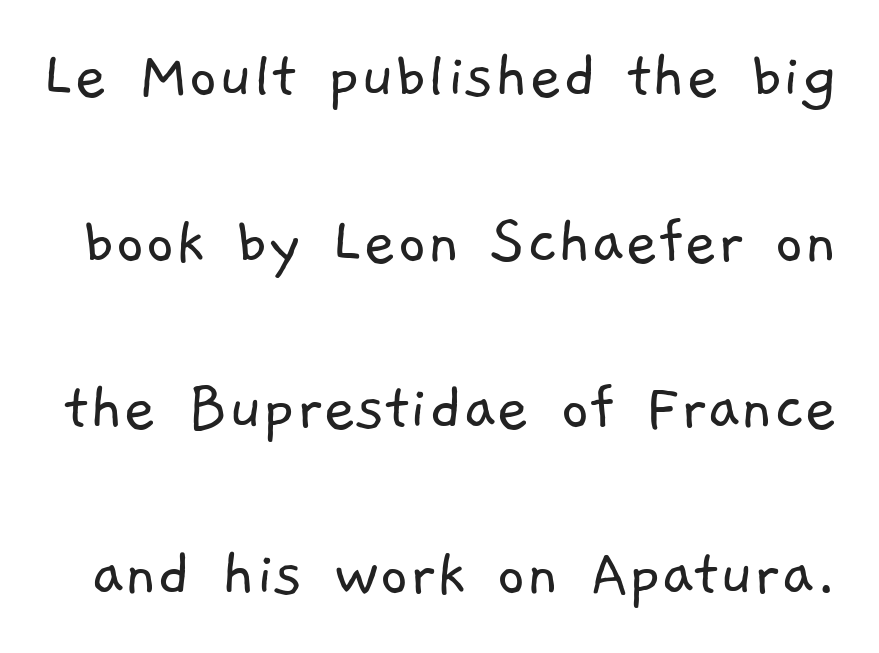
The space beneath each line is pristine and unruled. Does the type have serifs? No, each stem ends abruptly. Looks like regular typesetting: each glyph gets only the width it needs. Nobody touched the tracking dial on this one.
